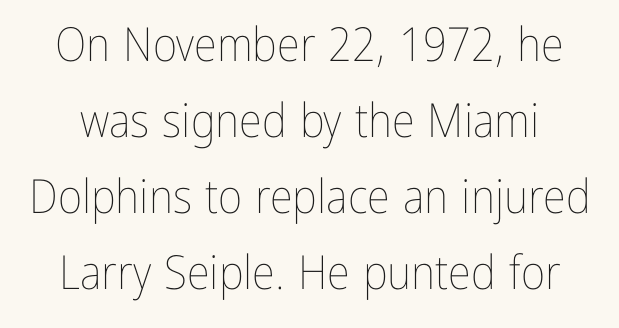
The image shows 47 px thin, condensed type, upright; set normal line spacing (1.62x), normal letter spacing, not underlined; low stroke contrast and a medium x-height.
